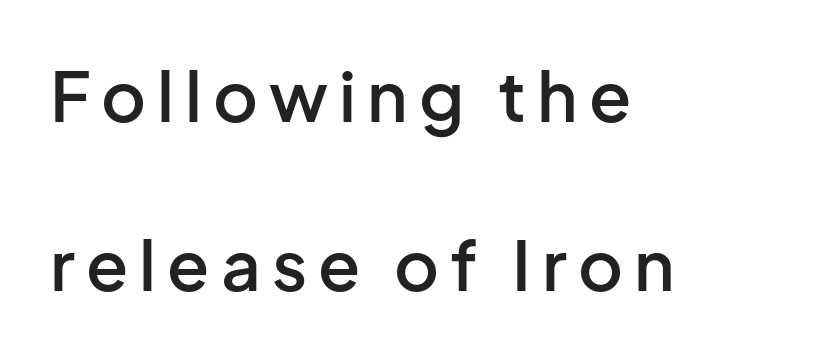
{"serif": "no", "italic": "no", "bold": "semi", "weight": "semibold", "width": "normal", "stroke_contrast": "low", "x_height": "medium", "monospaced": "no", "underline": "no", "align": "left", "line_spacing": "loose", "line_spacing_ratio": 2.45, "glyph_px": 69}
